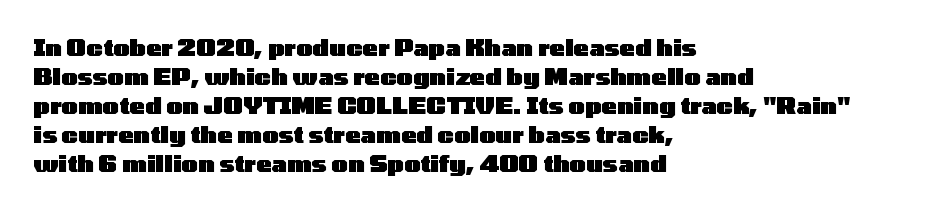
The typography opts for an upright posture over an oblique one. What weight is shown? A full bold with thick strokes. How would I describe the line gaps? Plain and ordinary. Each line starts at the same left margin while the right side varies.
